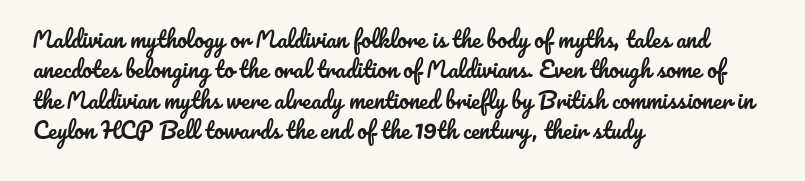
Descenders are the only things crossing below the line. The paragraph has a hard left edge and a soft right edge. Nothing unusual about the tracking: characters are spaced as the font intends. Vertically, the passage feels balanced, rows spaced as you'd expect.
